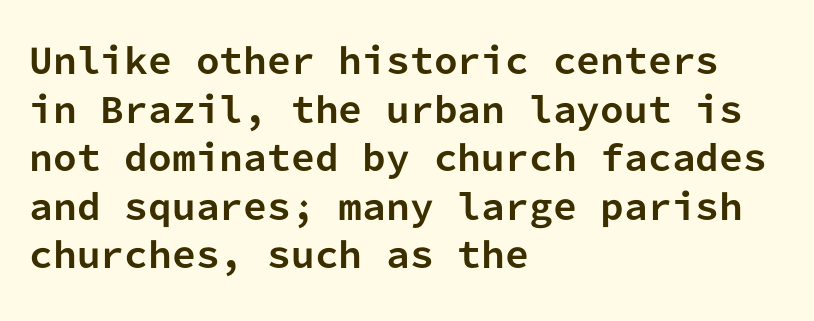
{"serif": "no", "italic": "no", "bold": "yes", "weight": "bold", "width": "normal", "stroke_contrast": "low", "x_height": "medium", "monospaced": "yes", "underline": "no", "align": "left", "line_spacing": "normal", "line_spacing_ratio": 1.43, "letter_spacing": "normal", "letter_spacing_em": 0.0, "glyph_px": 34}
